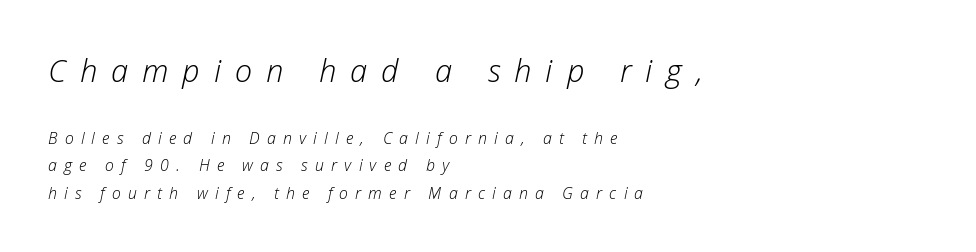
Honestly, there is no underline to notice here at all. Italic: yes, the glyphs are oblique. Varying glyph widths throughout — classic text-font behaviour. You could only call the tracking loose — the letters float apart. Layout note: lines flush left. Is the stroke heavy? The answer is a plain regular-or-lighter.
